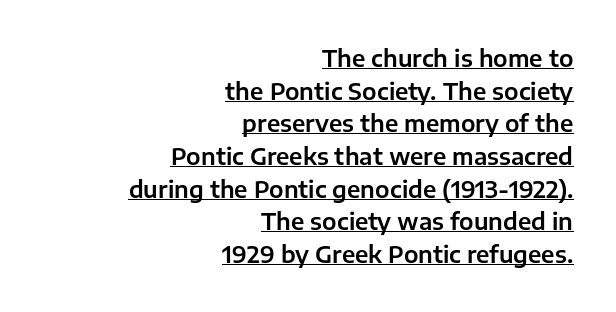
The image shows 23 px text type, upright; set right-aligned, normal line spacing (1.42x), normal letter spacing, underlined.
